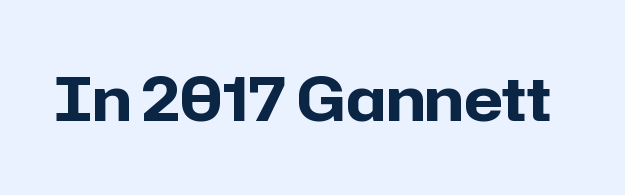
{"serif": "no", "italic": "no", "bold": "yes", "weight": "bold", "width": "normal", "stroke_contrast": "low", "x_height": "medium", "monospaced": "no", "underline": "no", "letter_spacing": "normal", "letter_spacing_em": 0.0, "glyph_px": 61}
